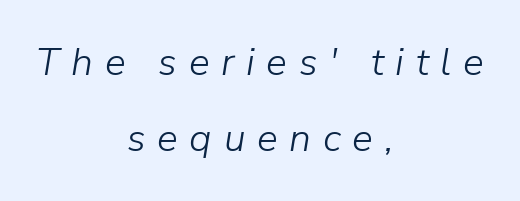
{"italic": "yes", "lean": "right", "slant_degrees": 9, "bold": "no", "weight": "light", "width": "normal", "stroke_contrast": "low", "x_height": "medium", "monospaced": "no", "underline": "no", "align": "center", "line_spacing": "loose", "line_spacing_ratio": 1.95, "letter_spacing": "wide", "letter_spacing_em": 0.3, "glyph_px": 39}
